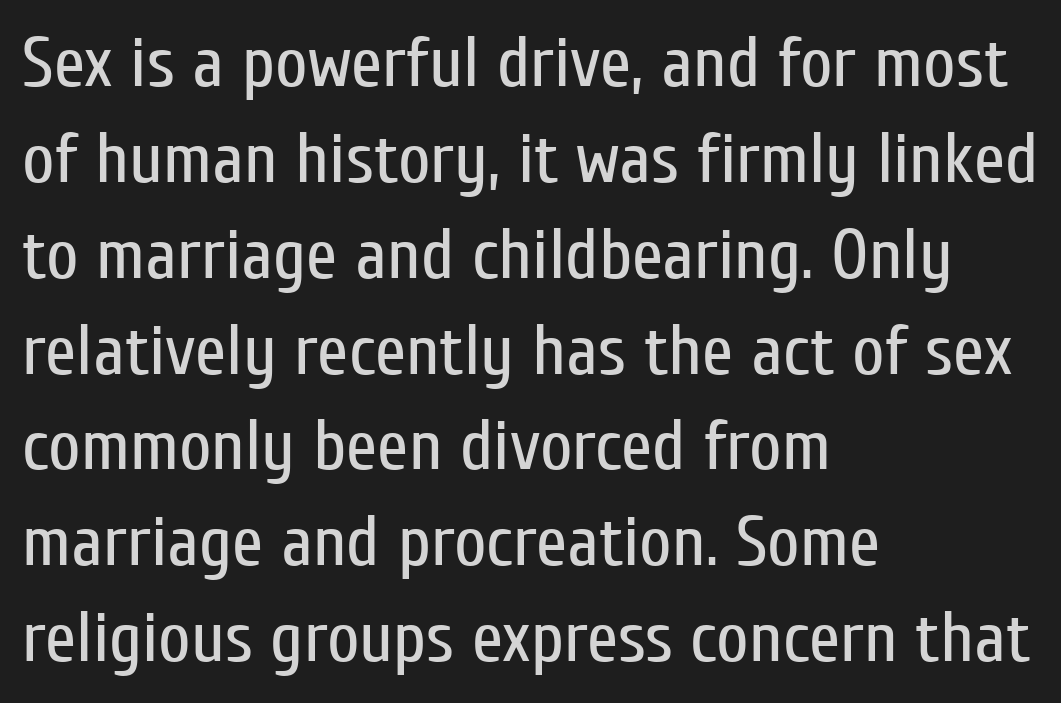
Here the designer chose a conventional face with non-uniform glyph widths. These glyphs show unthickened strokes, regular width or finer. Leading: standard. A bare baseline throughout the passage.
